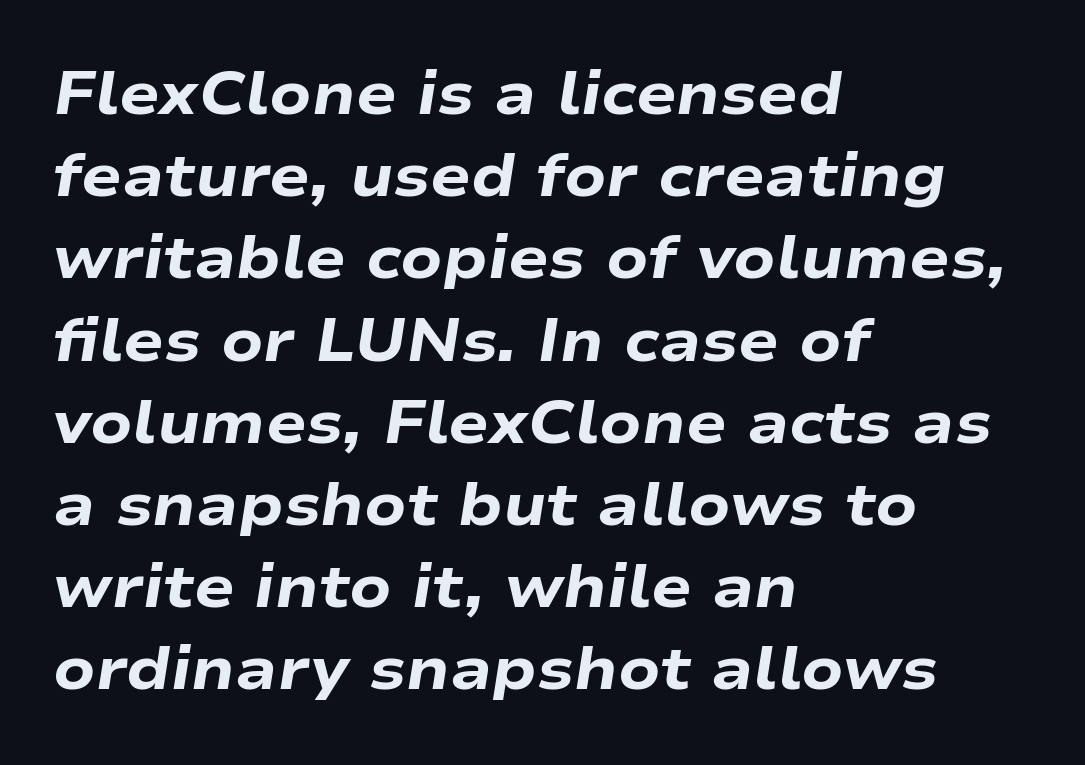
{"italic": "yes", "lean": "right", "slant_degrees": 9, "bold": "yes", "weight": "heavy", "width": "wide", "stroke_contrast": "low", "x_height": "medium", "monospaced": "no", "underline": "no", "align": "left", "line_spacing": "normal", "line_spacing_ratio": 1.37, "letter_spacing": "normal", "letter_spacing_em": 0.0, "glyph_px": 60}
